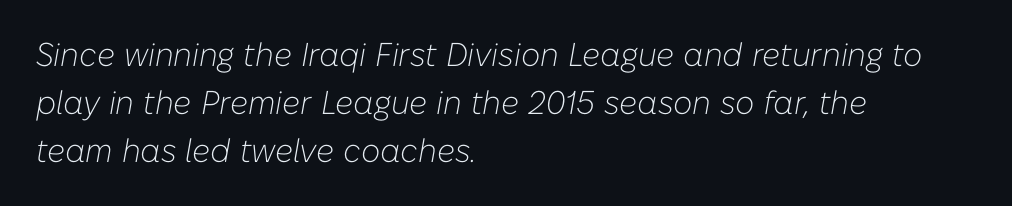
Q: Is the text bold? A: No.
Q: Is the text italic (slanted)? A: Yes, it leans right by about 10 degrees.
Q: Is the text underlined? A: No.
Q: How is the paragraph aligned? A: Left-aligned.
Q: Is the spacing between letters normal or unusually wide? A: Normal.
Q: Is the spacing between lines tight, normal or loose? A: Normal.
Q: Width (condensed, normal, or wide)? A: Normal.
Q: Stroke contrast? A: Low.
Q: x-height? A: Medium.
Q: Monospaced? A: No.
